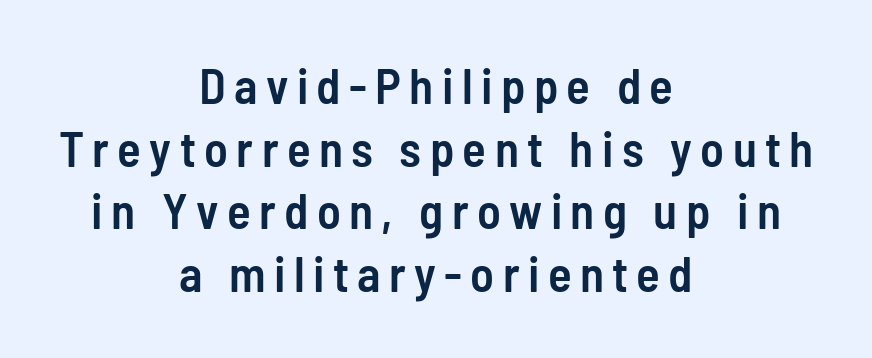
{"serif": "no", "italic": "no", "bold": "semi", "weight": "semibold", "width": "condensed", "stroke_contrast": "low", "x_height": "medium", "monospaced": "no", "underline": "no", "align": "center", "line_spacing": "normal", "line_spacing_ratio": 1.28, "glyph_px": 49}
